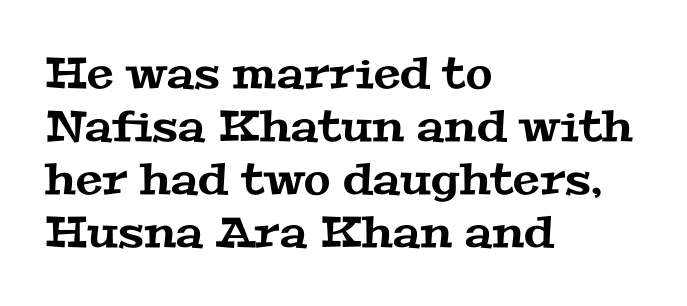
{"serif": "yes", "width": "wide", "stroke_contrast": "medium", "x_height": "medium", "monospaced": "no", "underline": "no", "align": "left", "line_spacing_ratio": 1.23, "letter_spacing": "normal", "letter_spacing_em": 0.0, "glyph_px": 43}
